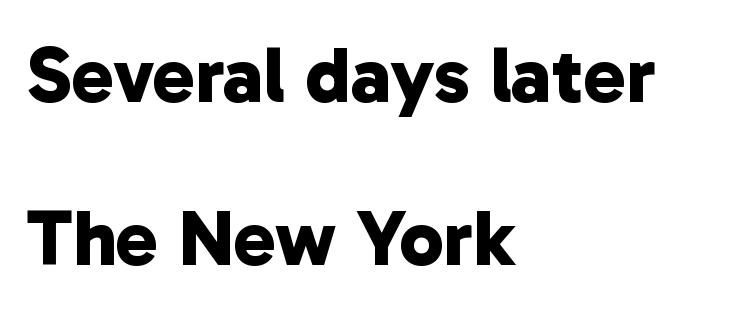
Q: Is the text bold? A: Yes.
Q: Is the typeface a serif or a sans-serif typeface? A: Sans-serif.
Q: Is the text underlined? A: No.
Q: How is the paragraph aligned? A: Left-aligned.
Q: Is the spacing between letters normal or unusually wide? A: Normal.
Q: Is the spacing between lines tight, normal or loose? A: Loose.
Q: Width (condensed, normal, or wide)? A: Normal.
Q: Stroke contrast? A: Low.
Q: x-height? A: Medium.
Q: Monospaced? A: No.
